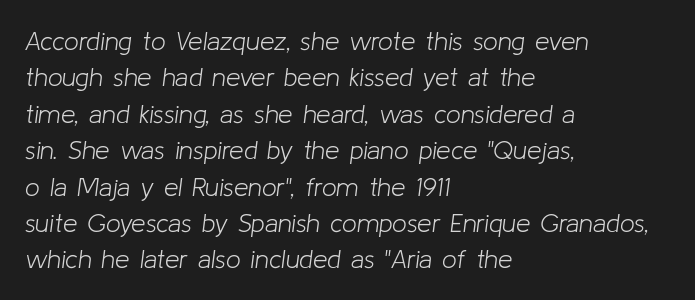
The glyphs are unaccompanied by any horizontal stroke below them. Letters have the restrained weight of plain body copy at most. In CSS terms this would be text-align: left. Regular leading.
